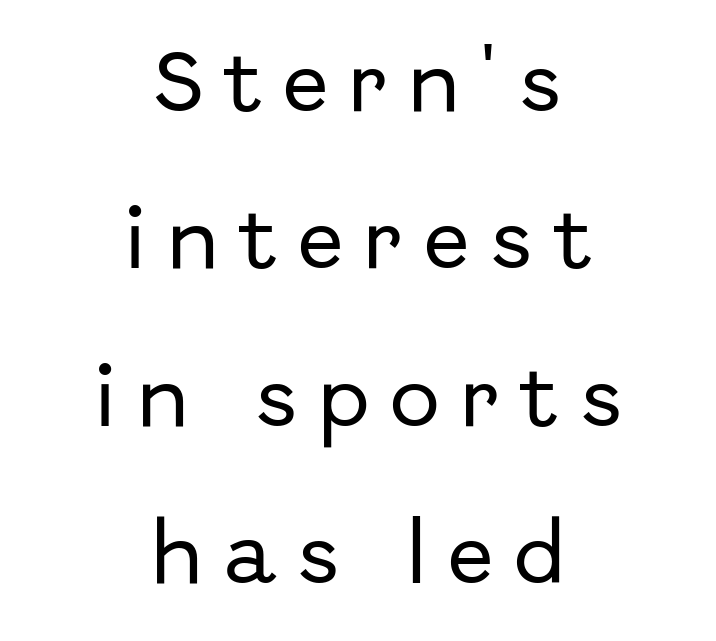
The image shows 67 px sans-serif type, upright; set centered, loose line spacing (2.35x), unusually wide letter spacing (+0.32 em), not underlined; low stroke contrast and a medium x-height.
